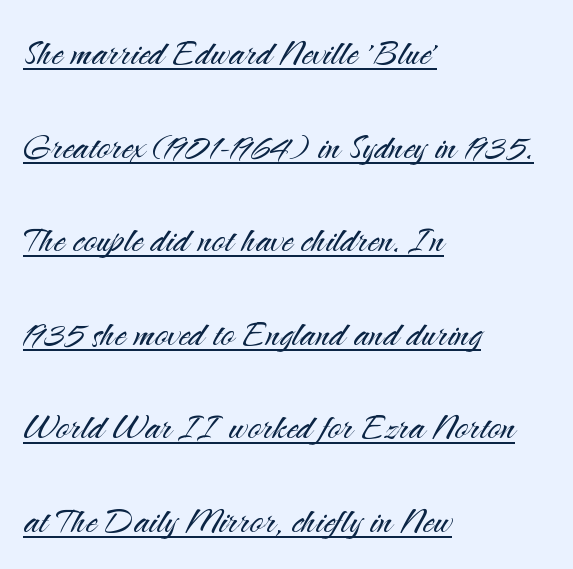
The rendering shows plain stroke endings on the letterforms — a sans-serif design. This sample uses plain, unmodified letter spacing. Students, observe: this is what heavily led, spacious text looks like. Do the characters align in a grid? No, the font is proportional. The compositor pushed each line to the left boundary.
